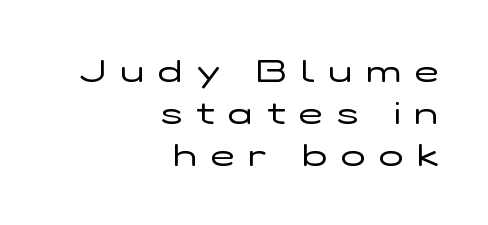
Q: Is the text bold? A: No.
Q: Is the text italic (slanted)? A: No, it is upright.
Q: Is the typeface a serif or a sans-serif typeface? A: Sans-serif.
Q: Is the text underlined? A: No.
Q: How is the paragraph aligned? A: Right-aligned.
Q: Is the spacing between letters normal or unusually wide? A: Unusually wide.
Q: Is the spacing between lines tight, normal or loose? A: Normal.
Q: Width (condensed, normal, or wide)? A: Wide.
Q: Stroke contrast? A: Low.
Q: x-height? A: Medium.
Q: Monospaced? A: No.
